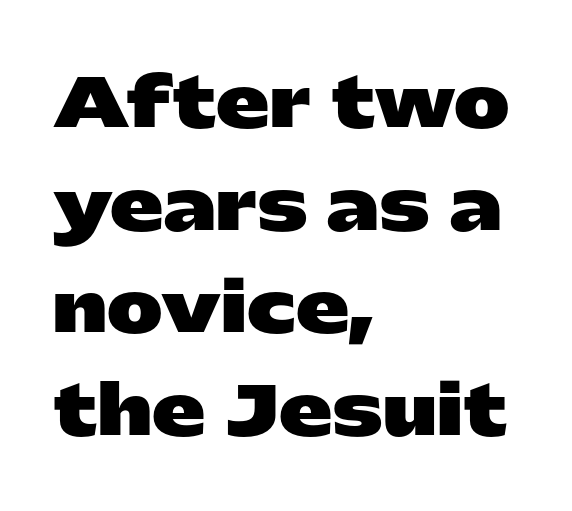
Q: Is the text bold? A: Yes.
Q: Is the text italic (slanted)? A: No, it is upright.
Q: Is the typeface a serif or a sans-serif typeface? A: Sans-serif.
Q: Is the text underlined? A: No.
Q: How is the paragraph aligned? A: Left-aligned.
Q: Is the spacing between letters normal or unusually wide? A: Normal.
Q: Is the spacing between lines tight, normal or loose? A: Normal.
Q: Width (condensed, normal, or wide)? A: Wide.
Q: Stroke contrast? A: Low.
Q: x-height? A: Medium.
Q: Monospaced? A: No.
